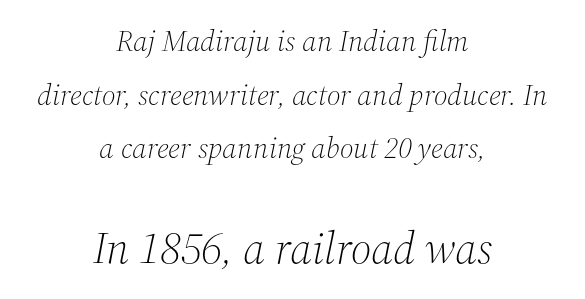
The tracking reads as untouched default to a designer's eye. If you folded the block vertically in half, each line would mirror itself in length. This reads as an unemphasized weight, regular at the heaviest. Regarding serifs, this sample has them. The string is rendered with underlining switched off.
